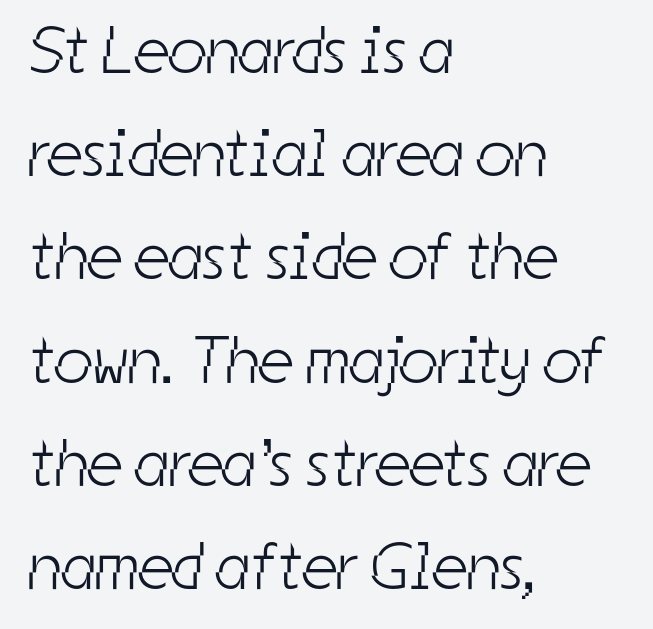
Unmarked baselines from the first word to the last. One glance says typical: line gaps are just what's usual. These lines keep a tight, regular rhythm from letter to letter. Nothing sits at the stroke ends, so this counts as sans-serif. Note the varied advance widths — an 'i' is clearly narrower than an 'm'. Where is the straight margin? On the left.
